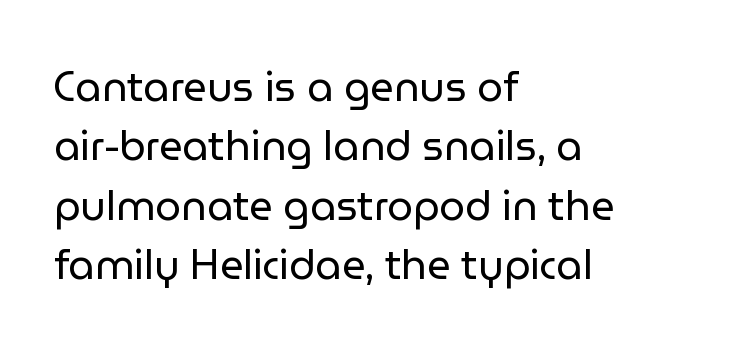
Default kerning and tracking; the words read as compact shapes. The rows are spaced the way most documents space them. The strip under each line holds only bare page. The passage shown is typed in a proportional face where columns would drift.
